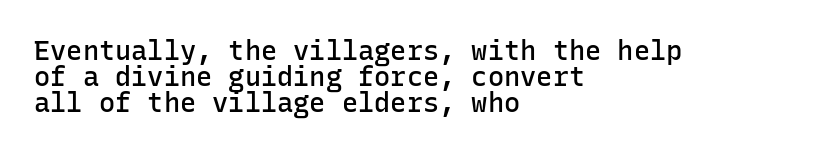
Q: Is the text bold? A: Semi-bold.
Q: Is the text italic (slanted)? A: No, it is upright.
Q: Is the text underlined? A: No.
Q: How is the paragraph aligned? A: Left-aligned.
Q: Is the spacing between letters normal or unusually wide? A: Normal.
Q: Is the spacing between lines tight, normal or loose? A: Tight.
